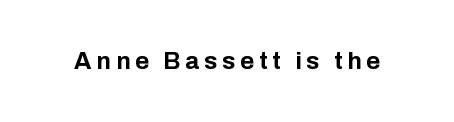
Q: Is the text bold? A: Yes.
Q: Is the text italic (slanted)? A: No, it is upright.
Q: Is the text underlined? A: No.
Q: Is the spacing between letters normal or unusually wide? A: Unusually wide.
